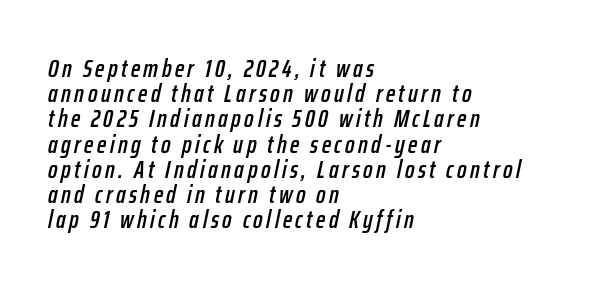
You could barely slide anything between these rows. Bare-footed words on every line. Emphasis-style slanted type is in use. The compositor pushed each line to the left boundary.
